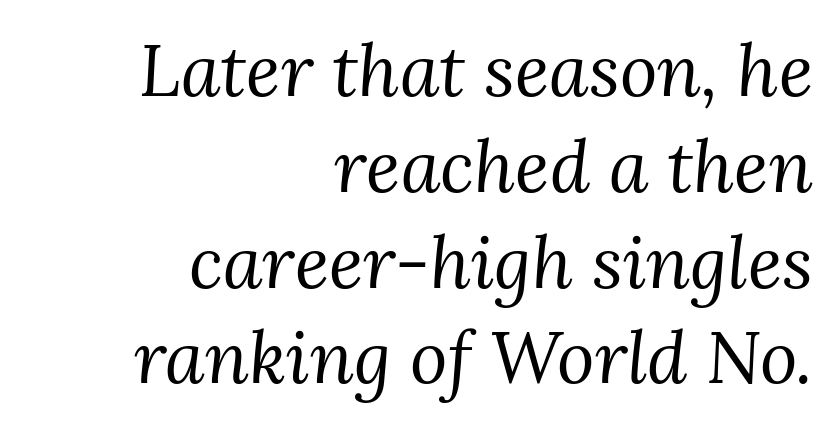
Q: Is the text bold? A: No.
Q: Is the text italic (slanted)? A: Yes, it leans right by about 3 degrees.
Q: Is the typeface a serif or a sans-serif typeface? A: Serif.
Q: Is the text underlined? A: No.
Q: How is the paragraph aligned? A: Right-aligned.
Q: Is the spacing between letters normal or unusually wide? A: Normal.
Q: Is the spacing between lines tight, normal or loose? A: Normal.
Q: Width (condensed, normal, or wide)? A: Normal.
Q: Stroke contrast? A: Medium.
Q: x-height? A: Medium.
Q: Monospaced? A: No.
